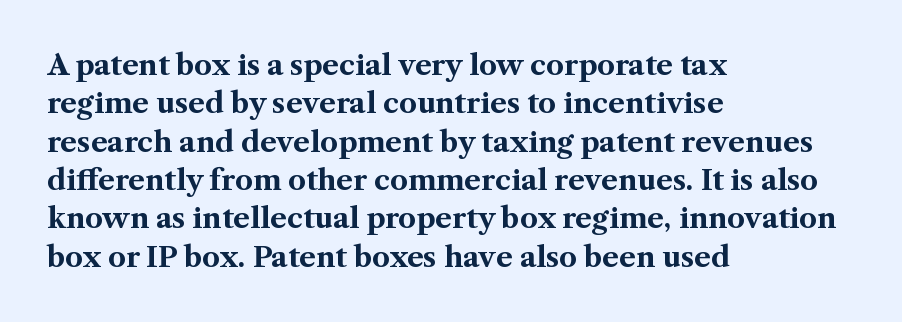
The image shows 28 px bold serif type, upright; set left-aligned, normal line spacing (1.37x), normal letter spacing, not underlined; medium stroke contrast and a medium x-height.
